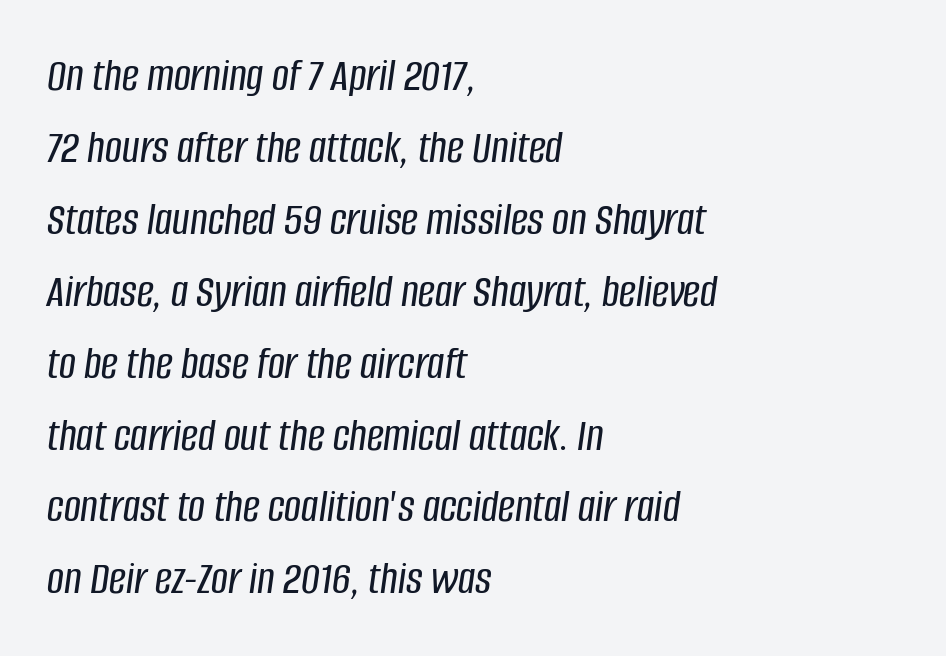
In CSS terms this would be text-align: left. Notice how descenders clear the ascenders below comfortably — that's standard leading. Tracking here is standard; glyphs follow each other at the usual distance. The specimen reads as italic at a glance. The letters advance in unequal steps, a hallmark of proportional type. Glance below the letters and you will spot only blank space.
